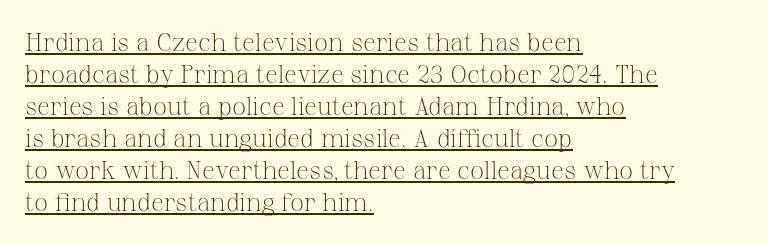
Q: Is the text bold? A: No.
Q: Is the text italic (slanted)? A: No, it is upright.
Q: Is the text underlined? A: Yes.
Q: How is the paragraph aligned? A: Left-aligned.
Q: Is the spacing between letters normal or unusually wide? A: Normal.
Q: Is the spacing between lines tight, normal or loose? A: Normal.
